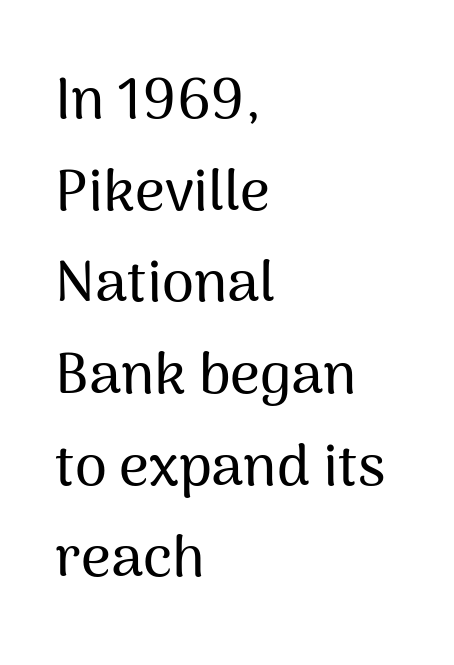
The image shows 58 px sans-serif type, upright; set left-aligned, normal line spacing (1.58x), normal letter spacing, not underlined; medium stroke contrast and a medium x-height.
